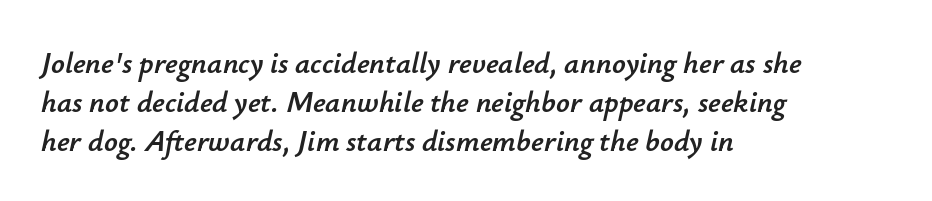
Q: Is the text italic (slanted)? A: Yes, it leans right by about 12 degrees.
Q: Is the text underlined? A: No.
Q: How is the paragraph aligned? A: Left-aligned.
Q: Is the spacing between letters normal or unusually wide? A: Normal.
Q: Is the spacing between lines tight, normal or loose? A: Normal.
Q: Width (condensed, normal, or wide)? A: Normal.
Q: Stroke contrast? A: Low.
Q: x-height? A: Small.
Q: Monospaced? A: No.
